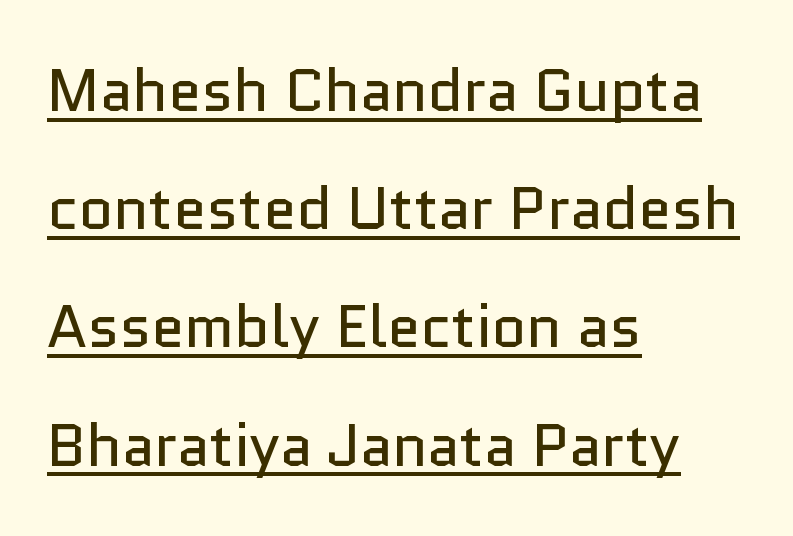
The image shows 60 px regular-weight sans-serif type, upright; set left-aligned, loose line spacing (1.97x), normal letter spacing, underlined; low stroke contrast and a medium x-height.
